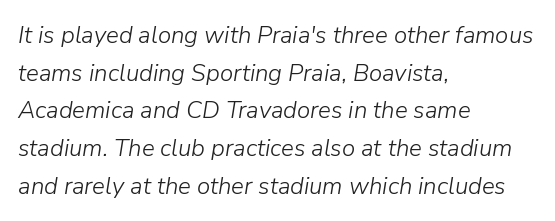
{"italic": "yes", "lean": "right", "slant_degrees": 9, "bold": "no", "underline": "no", "align": "left", "line_spacing": "normal", "line_spacing_ratio": 1.57, "letter_spacing": "normal", "letter_spacing_em": 0.0, "glyph_px": 24}
